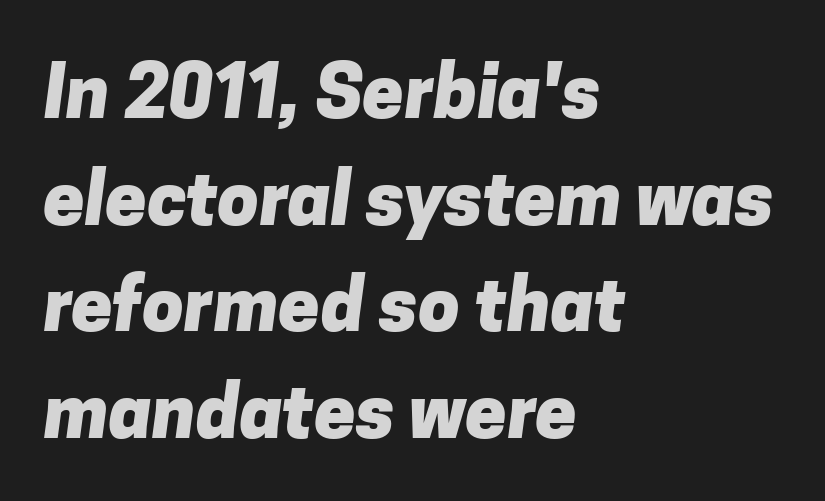
Look at the bottom of the vertical strokes: they stop flat, with no serifs. Is the block centered? No — it sits flush against the left margin. Notice how descenders clear the ascenders below comfortably — that's standard leading. Anything drawn beneath the words? Only blank space.
